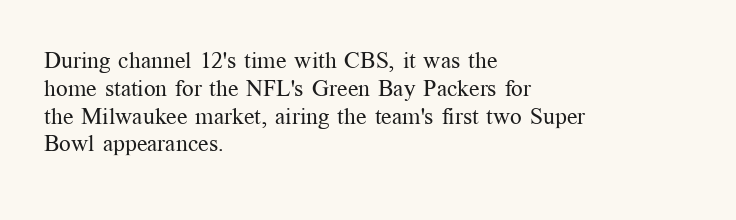
Italic: no, the glyphs are upright roman. Typeset ragged right — the left edge is the straight one. The gaps between neighbouring characters are ordinary and unremarkable. No letter is thick-stroked: the sample isn't bold. Lines of text with bare space underneath.
